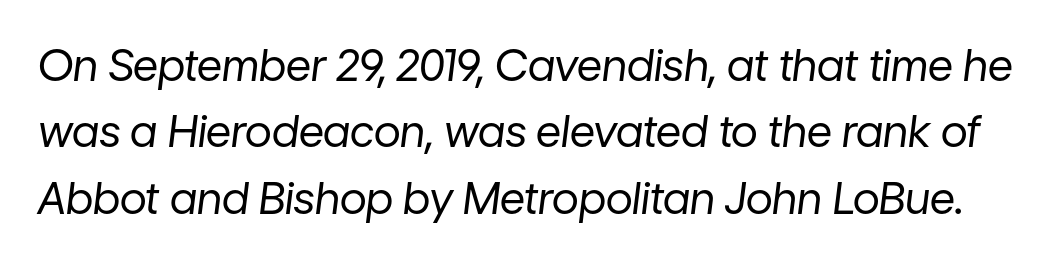
The rendering uses natural spacing where letterforms have individual widths. Notice how the stems are inclined rather than vertical — that's the hallmark of italics. Unbolded letterforms with no extra heft. A clean baseline with only descenders dipping below it. One glance says typical: line gaps are just what's usual. Inter-character spacing is left at the font's built-in metrics.
